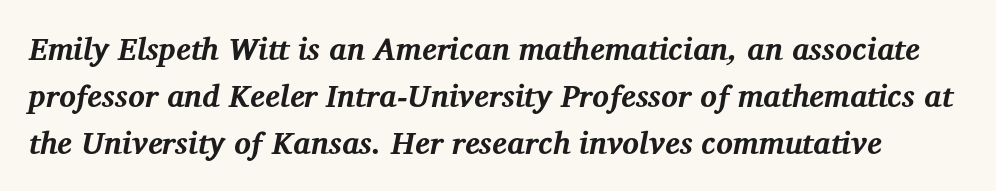
{"serif": "yes", "italic": "yes", "lean": "right", "slant_degrees": 12, "bold": "yes", "weight": "bold", "width": "normal", "stroke_contrast": "medium", "x_height": "medium", "monospaced": "no", "underline": "no", "line_spacing": "normal", "line_spacing_ratio": 1.51, "letter_spacing": "normal", "letter_spacing_em": 0.0, "glyph_px": 31}
